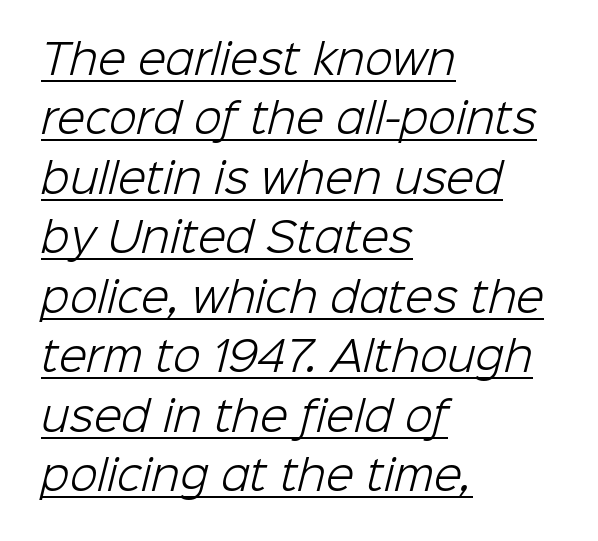
Q: Is the text bold? A: No.
Q: Is the typeface a serif or a sans-serif typeface? A: Sans-serif.
Q: Is the text underlined? A: Yes.
Q: How is the paragraph aligned? A: Left-aligned.
Q: Is the spacing between letters normal or unusually wide? A: Normal.
Q: Is the spacing between lines tight, normal or loose? A: Normal.
Q: Width (condensed, normal, or wide)? A: Normal.
Q: Stroke contrast? A: Low.
Q: x-height? A: Medium.
Q: Monospaced? A: No.
